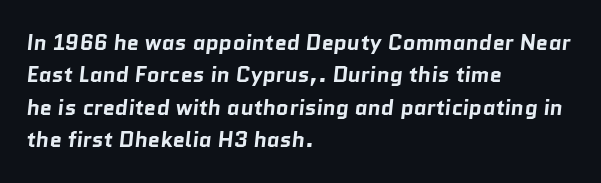
{"bold": "yes", "underline": "no", "align": "left", "line_spacing": "normal", "line_spacing_ratio": 1.47, "letter_spacing": "normal", "letter_spacing_em": 0.0, "glyph_px": 22}
